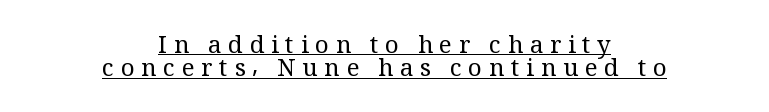
Each line of the rendering has a horizontal stroke beneath the glyphs. The letterforms stand isolated, each surrounded by extra space. Horizontally, the lines are justified to the midpoint only. Rows of type sit shoulder to shoulder in the vertical direction. Nothing heavy about these letters — not bold at all.
